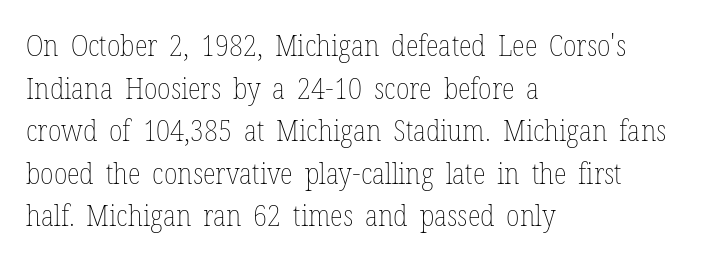
Q: Is the text bold? A: No.
Q: Is the text italic (slanted)? A: No, it is upright.
Q: Is the text underlined? A: No.
Q: How is the paragraph aligned? A: Left-aligned.
Q: Is the spacing between letters normal or unusually wide? A: Normal.
Q: Is the spacing between lines tight, normal or loose? A: Normal.
Q: Width (condensed, normal, or wide)? A: Condensed.
Q: Stroke contrast? A: Low.
Q: x-height? A: Medium.
Q: Monospaced? A: No.
